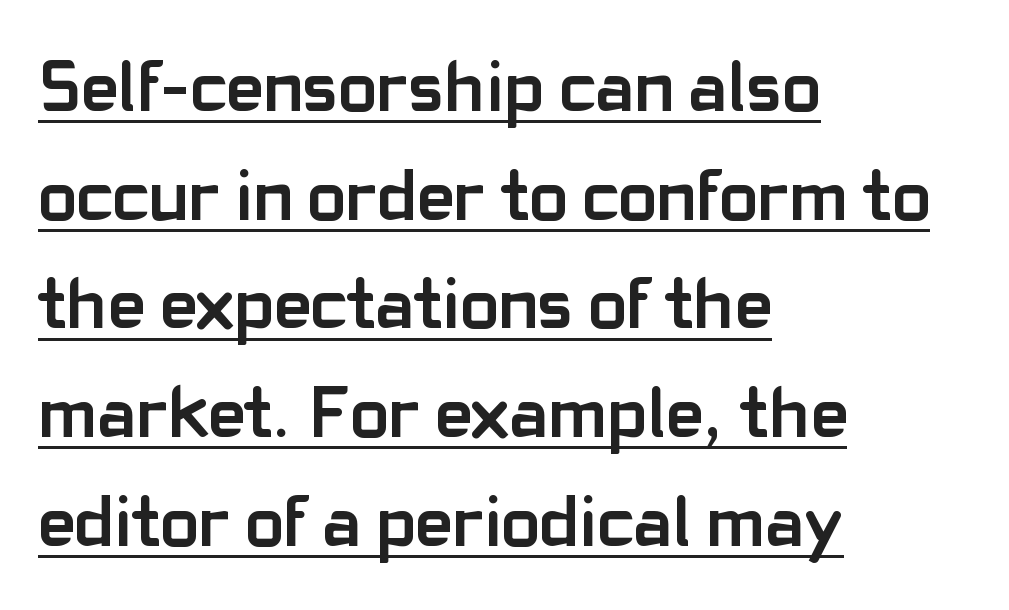
Examine the stroke ends and you'll find no serifs. Students, observe: this is what conventionally led text looks like. The axis of the letterforms is exactly vertical. Strokes here are thick enough to call this a true bold. A typographer would call this underscored text. Here the designer chose a conventional face with non-uniform glyph widths.
